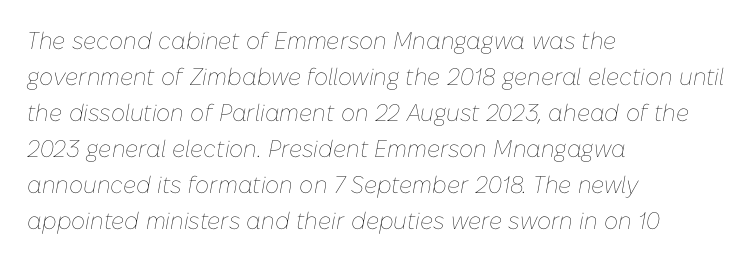
This sample uses plain, unmodified letter spacing. The text carries the slant typical of an italic or oblique font. Caption: face not bold, strokes unweighted. Descenders hang freely into open space. The passage is arranged the way most books set body copy — flush left. If you measured baseline to baseline, you'd find a middling distance.
